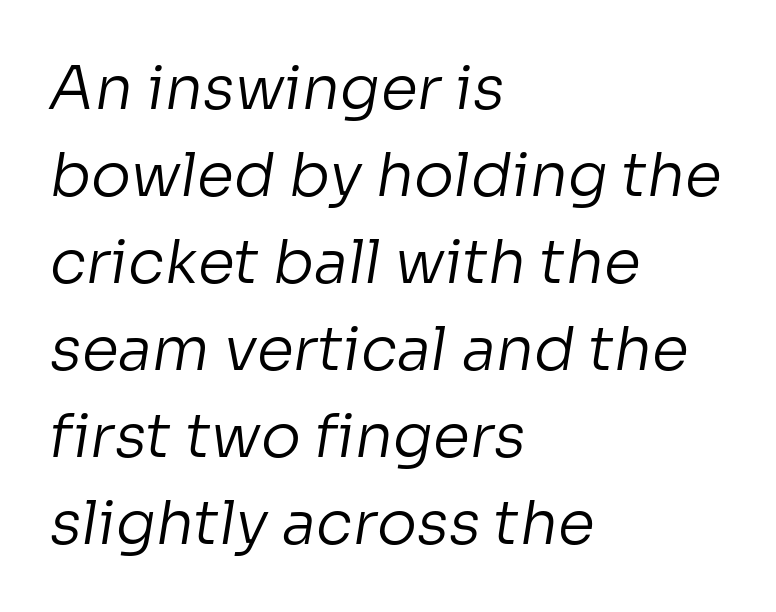
{"serif": "no", "bold": "no", "weight": "regular", "width": "normal", "stroke_contrast": "low", "x_height": "medium", "monospaced": "no", "underline": "no", "align": "left", "line_spacing": "normal", "line_spacing_ratio": 1.45, "letter_spacing": "normal", "letter_spacing_em": 0.0, "glyph_px": 60}
